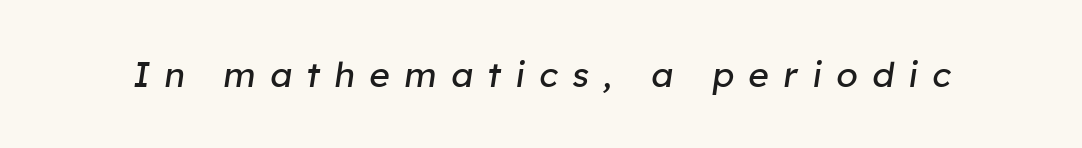
{"italic": "yes", "lean": "right", "slant_degrees": 8, "bold": "no", "weight": "regular", "width": "normal", "stroke_contrast": "low", "x_height": "medium", "monospaced": "no", "underline": "no", "letter_spacing": "wide", "letter_spacing_em": 0.41, "glyph_px": 35}
